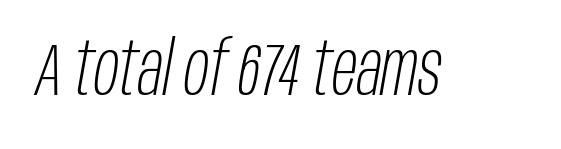
The image shows 74 px light, condensed type, italic (leaning right); set normal letter spacing, not underlined; low stroke contrast and a large x-height.
